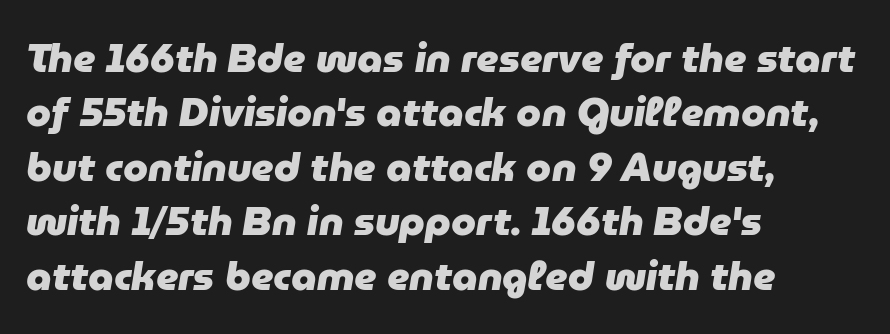
The image shows 40 px heavy type, italic (leaning right); set left-aligned, normal line spacing (1.36x), normal letter spacing, not underlined; low stroke contrast and a medium x-height.
